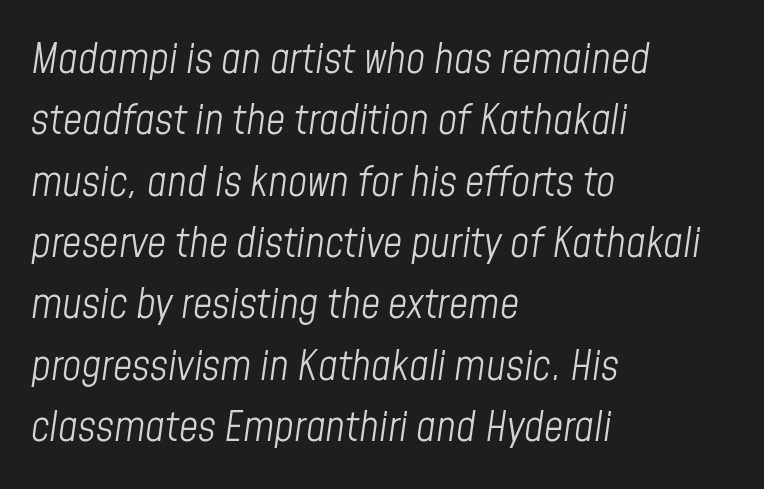
The image shows 42 px light, condensed type, italic (leaning right); set left-aligned, normal line spacing (1.46x), normal letter spacing, not underlined; low stroke contrast and a medium x-height.
